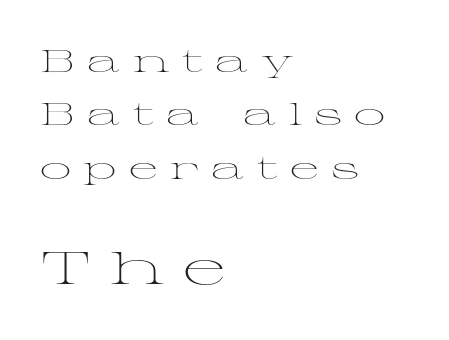
{"serif": "yes", "italic": "no", "bold": "no", "weight": "light", "width": "wide", "stroke_contrast": "medium", "x_height": "medium", "monospaced": "no", "underline": "no", "align": "left", "line_spacing_ratio": 1.72, "letter_spacing": "wide", "letter_spacing_em": 0.4, "larger_block": "second", "size_ratio": 1.48, "glyph_px": 46}
